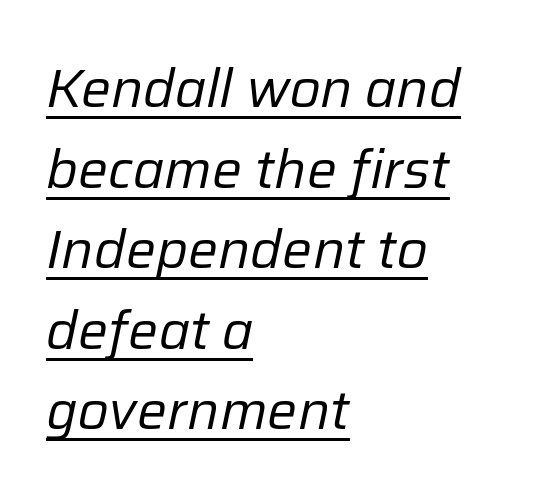
Q: Is the text bold? A: No.
Q: Is the text italic (slanted)? A: Yes, it leans right by about 12 degrees.
Q: Is the text underlined? A: Yes.
Q: How is the paragraph aligned? A: Left-aligned.
Q: Is the spacing between letters normal or unusually wide? A: Normal.
Q: Is the spacing between lines tight, normal or loose? A: Normal.
Q: Width (condensed, normal, or wide)? A: Normal.
Q: Stroke contrast? A: Low.
Q: x-height? A: Medium.
Q: Monospaced? A: No.
